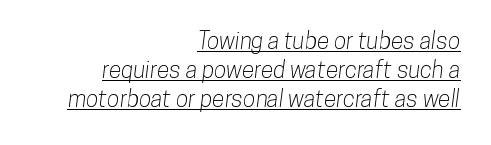
The image shows 23 px text type; set right-aligned, normal line spacing (1.27x), normal letter spacing, underlined.
